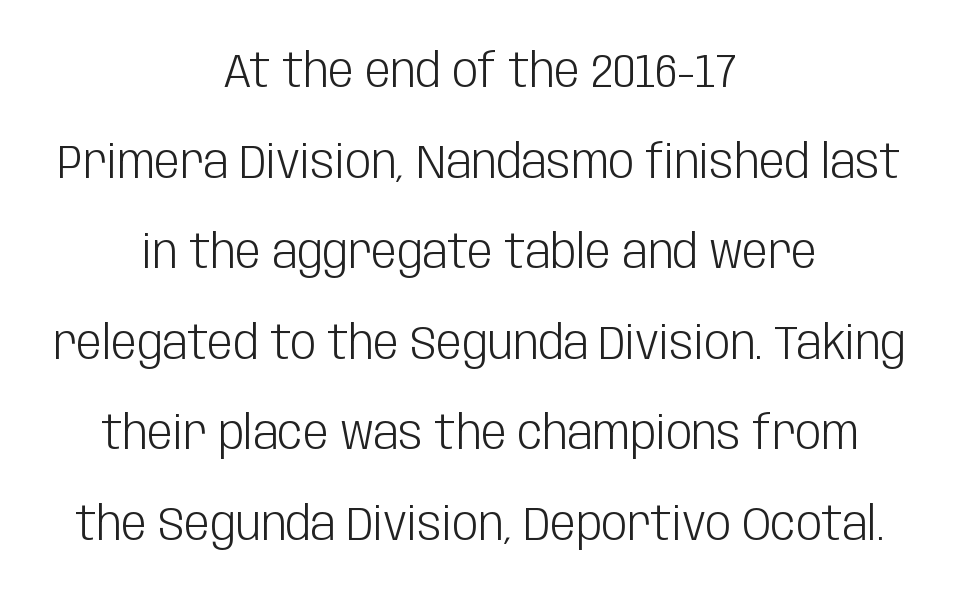
The image shows 46 px light, condensed sans-serif type, upright; set centered, loose line spacing (1.97x), normal letter spacing, not underlined; low stroke contrast and a large x-height.
